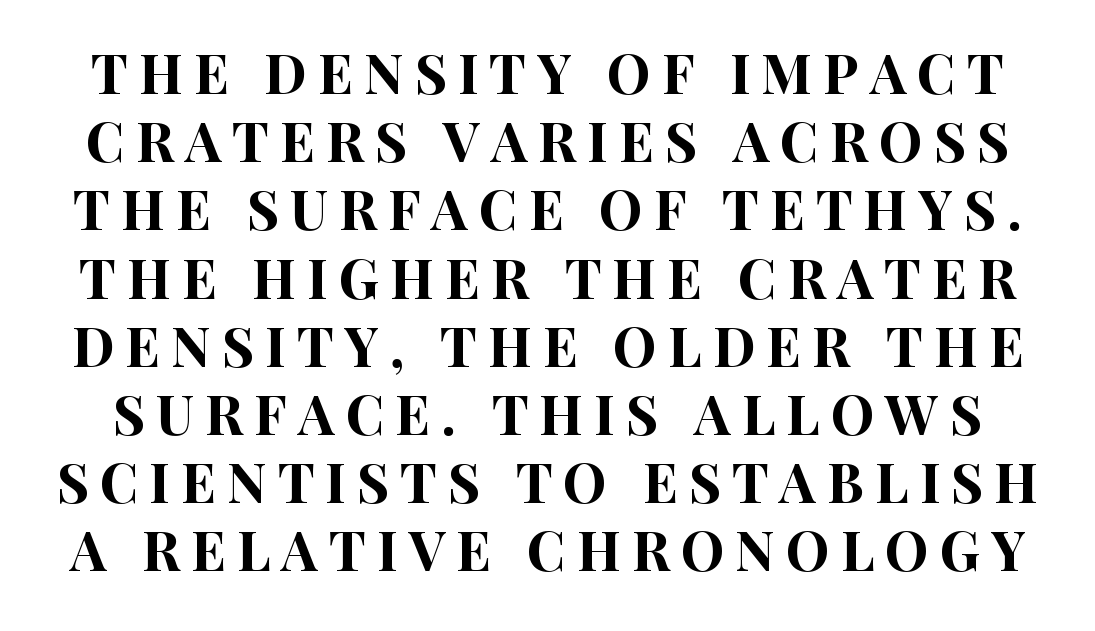
Q: Is the text italic (slanted)? A: No, it is upright.
Q: Is the typeface a serif or a sans-serif typeface? A: Sans-serif.
Q: Is the text underlined? A: No.
Q: Is the spacing between letters normal or unusually wide? A: Unusually wide.
Q: Width (condensed, normal, or wide)? A: Condensed.
Q: Stroke contrast? A: High.
Q: x-height? A: Large.
Q: Monospaced? A: No.
